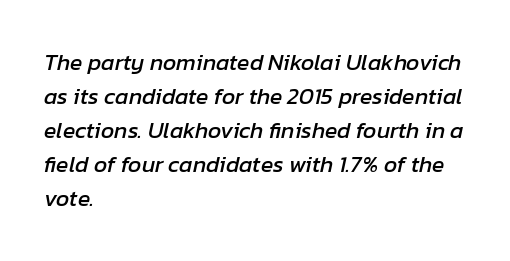
{"italic": "yes", "lean": "right", "slant_degrees": 12, "underline": "no", "align": "left", "line_spacing": "normal", "line_spacing_ratio": 1.48, "letter_spacing": "normal", "letter_spacing_em": 0.0, "glyph_px": 23}
